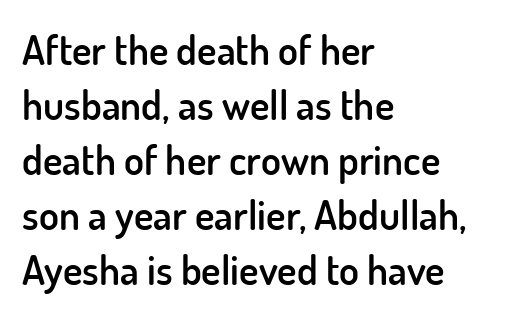
The image shows 41 px semibold sans-serif type, upright; set left-aligned, normal line spacing (1.34x), normal letter spacing, not underlined; low stroke contrast and a small x-height.
